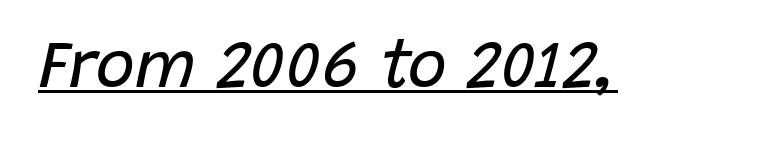
{"italic": "yes", "lean": "right", "slant_degrees": 15, "bold": "no", "weight": "regular", "width": "normal", "stroke_contrast": "low", "x_height": "large", "monospaced": "no", "underline": "yes", "letter_spacing": "normal", "letter_spacing_em": 0.0, "glyph_px": 66}
